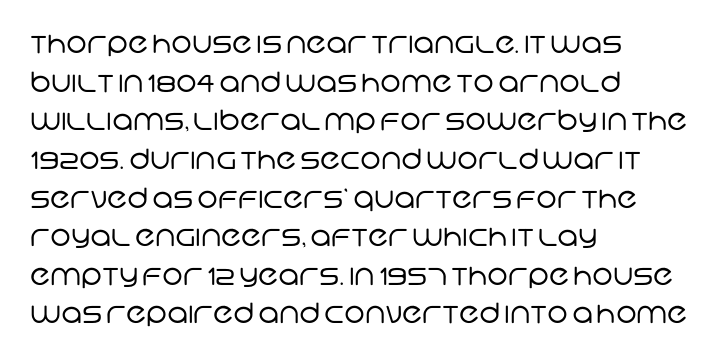
Q: Is the text bold? A: No.
Q: Is the typeface a serif or a sans-serif typeface? A: Sans-serif.
Q: Is the text underlined? A: No.
Q: How is the paragraph aligned? A: Left-aligned.
Q: Is the spacing between letters normal or unusually wide? A: Normal.
Q: Is the spacing between lines tight, normal or loose? A: Normal.
Q: Width (condensed, normal, or wide)? A: Normal.
Q: Stroke contrast? A: Low.
Q: x-height? A: Large.
Q: Monospaced? A: No.
